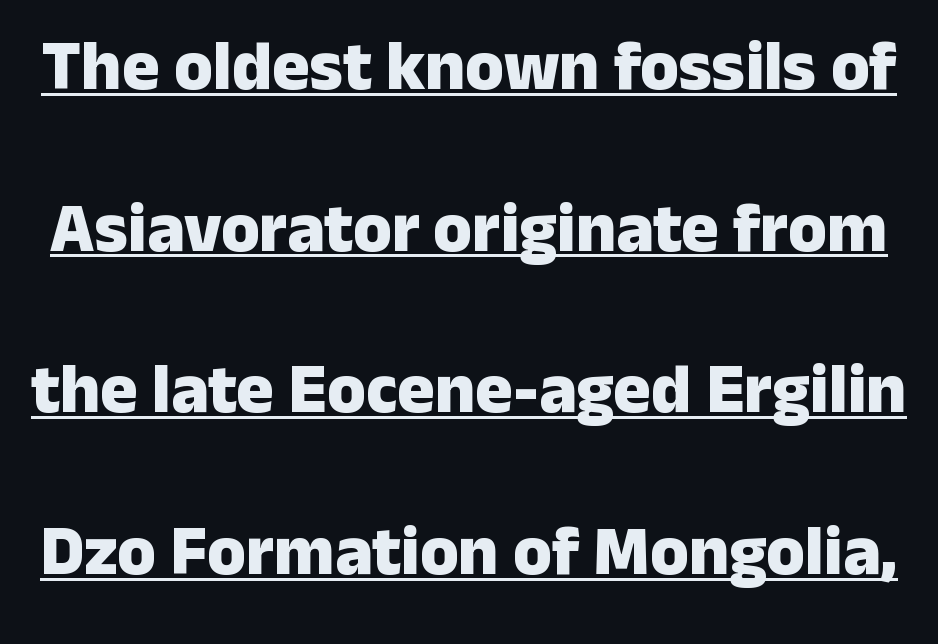
{"serif": "no", "italic": "no", "bold": "yes", "weight": "heavy", "width": "normal", "stroke_contrast": "low", "x_height": "medium", "monospaced": "no", "underline": "yes", "line_spacing": "loose", "line_spacing_ratio": 2.31, "letter_spacing": "normal", "letter_spacing_em": 0.0, "glyph_px": 70}
